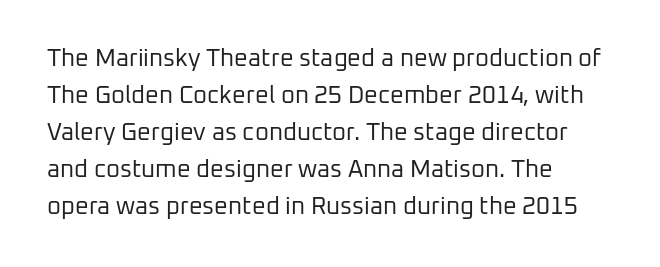
{"italic": "no", "bold": "no", "underline": "no", "align": "left", "line_spacing": "normal", "line_spacing_ratio": 1.54, "letter_spacing": "normal", "letter_spacing_em": 0.0, "glyph_px": 24}
